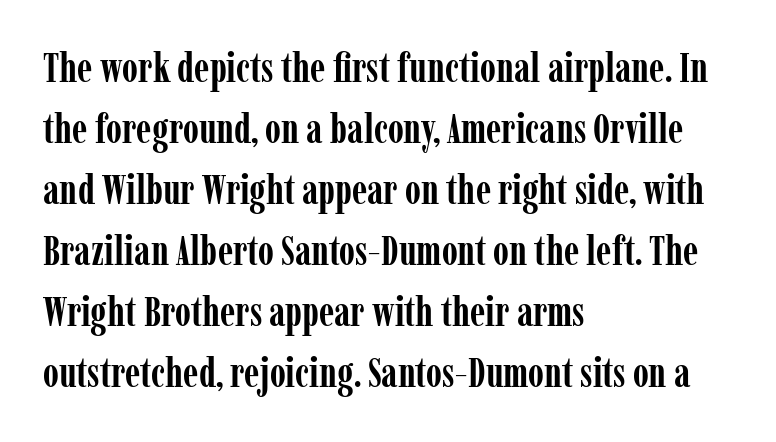
{"serif": "yes", "italic": "no", "bold": "yes", "weight": "semibold", "width": "condensed", "stroke_contrast": "low", "x_height": "medium", "monospaced": "no", "underline": "no", "align": "left", "line_spacing": "normal", "line_spacing_ratio": 1.49, "letter_spacing": "normal", "letter_spacing_em": 0.0, "glyph_px": 41}
